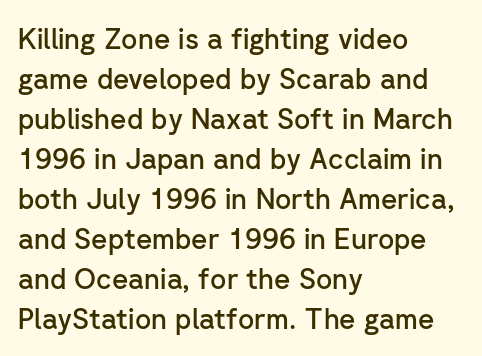
{"serif": "no", "italic": "no", "bold": "semi", "weight": "semibold", "width": "normal", "stroke_contrast": "low", "x_height": "medium", "monospaced": "no", "underline": "no", "align": "left", "line_spacing": "normal", "line_spacing_ratio": 1.43, "letter_spacing": "normal", "letter_spacing_em": 0.0, "glyph_px": 28}
